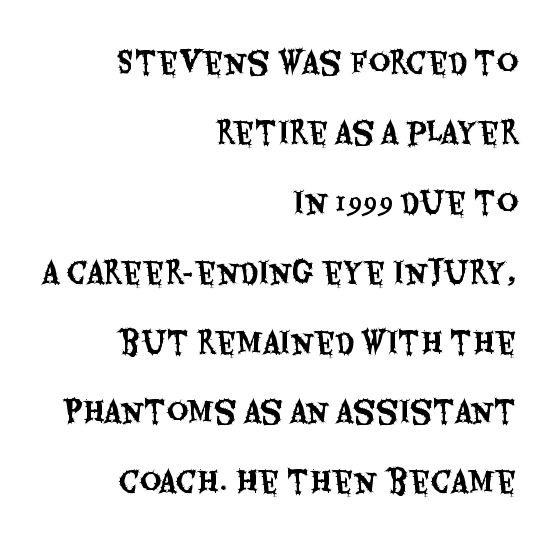
This sample trades compactness for vertical openness between lines. If you drew a ruler down the right edge, every line would touch it. Note: no serifs on the glyphs. These lines are rendered in a variable-pitch font. Honestly, the letter spacing is just normal — you wouldn't notice it.
